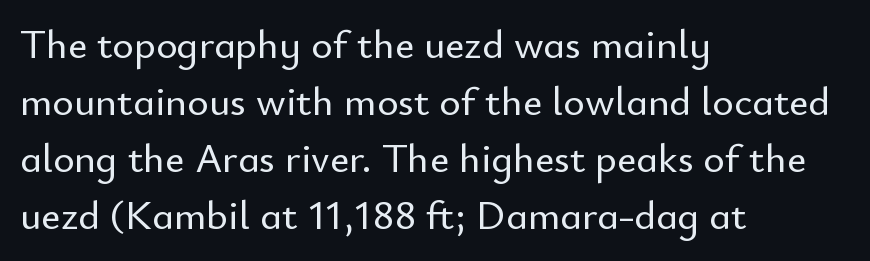
{"serif": "no", "italic": "no", "width": "normal", "stroke_contrast": "low", "x_height": "small", "monospaced": "no", "underline": "no", "align": "left", "line_spacing": "normal", "line_spacing_ratio": 1.39, "letter_spacing": "normal", "letter_spacing_em": 0.0, "glyph_px": 41}
